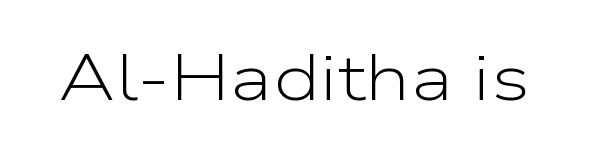
{"serif": "no", "italic": "no", "bold": "no", "weight": "light", "width": "wide", "stroke_contrast": "low", "x_height": "medium", "monospaced": "no", "underline": "no", "letter_spacing": "normal", "letter_spacing_em": 0.0, "glyph_px": 64}
